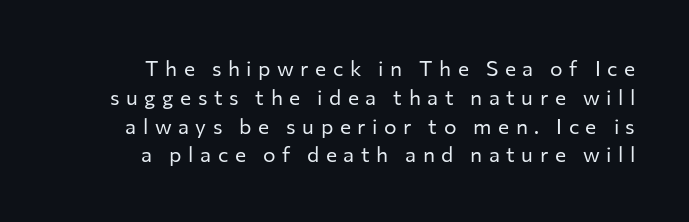
{"italic": "no", "bold": "no", "underline": "no", "align": "right", "line_spacing": "normal", "line_spacing_ratio": 1.37, "letter_spacing": "wide", "letter_spacing_em": 0.31, "glyph_px": 21}
